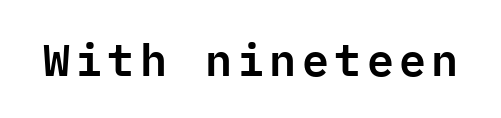
Q: Is the text italic (slanted)? A: No, it is upright.
Q: Is the typeface a serif or a sans-serif typeface? A: Sans-serif.
Q: Is the text underlined? A: No.
Q: Width (condensed, normal, or wide)? A: Normal.
Q: Stroke contrast? A: Low.
Q: x-height? A: Medium.
Q: Monospaced? A: Yes.
